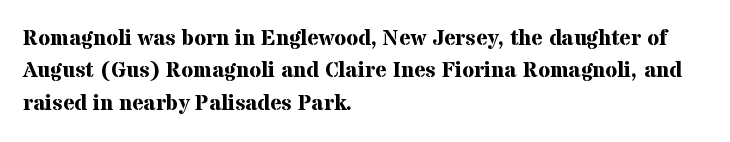
{"italic": "no", "bold": "yes", "underline": "no", "align": "left", "line_spacing": "normal", "line_spacing_ratio": 1.47, "letter_spacing": "normal", "letter_spacing_em": 0.0, "glyph_px": 22}
